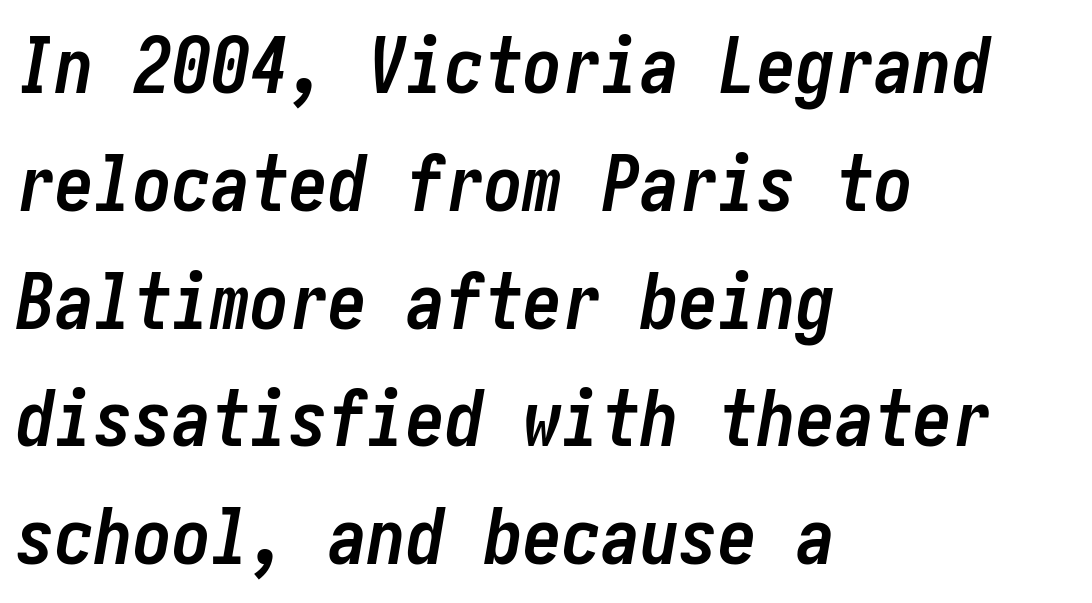
{"italic": "yes", "lean": "right", "slant_degrees": 10, "bold": "yes", "weight": "semibold", "width": "condensed", "stroke_contrast": "low", "x_height": "medium", "underline": "no", "align": "left", "line_spacing": "normal", "line_spacing_ratio": 1.51, "letter_spacing": "normal", "letter_spacing_em": 0.0, "glyph_px": 78}
